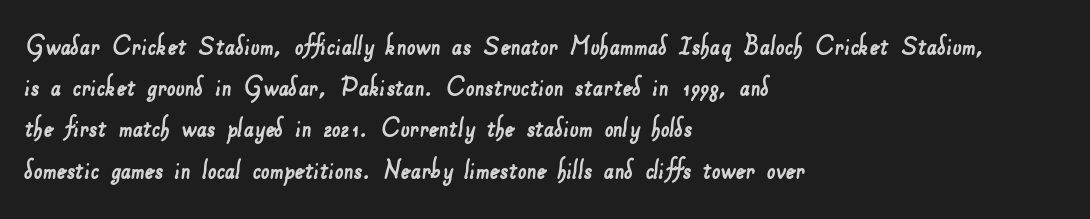
The image shows 31 px sans-serif type; set left-aligned, normal line spacing (1.33x), normal letter spacing, not underlined; low stroke contrast and a small x-height.
